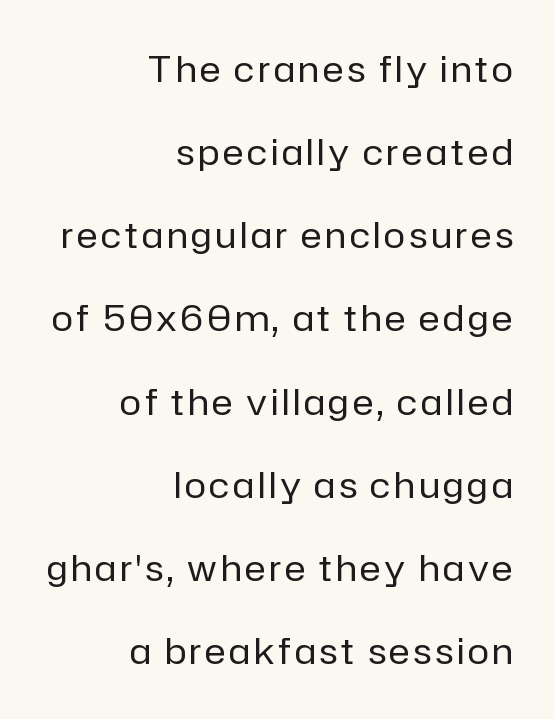
The image shows 36 px regular-weight sans-serif type, upright; set right-aligned, loose line spacing (2.31x), not underlined; low stroke contrast and a medium x-height.
